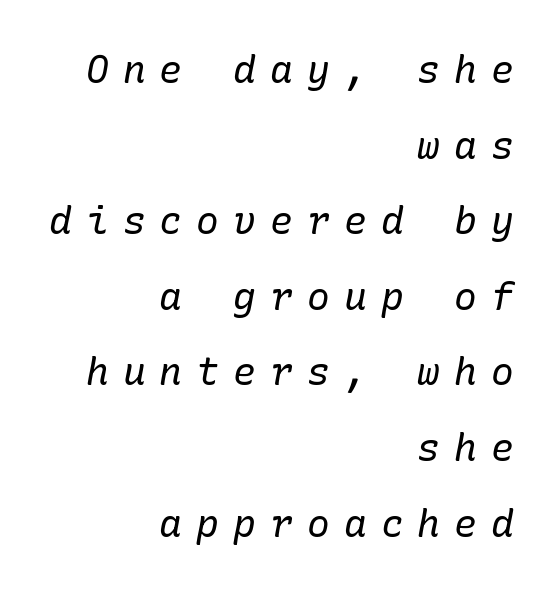
The strokes are not fattened; the text isn't bold. Compared with typical body copy, the letter spacing here is much looser. Italic? Definitely — the glyphs are oblique. The space directly below the letters is spotless. These lines stand farther apart than default settings would place them.
